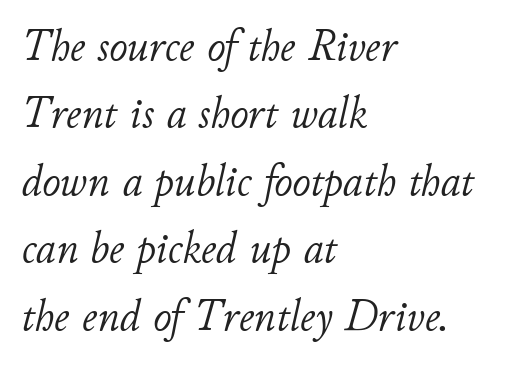
{"italic": "yes", "lean": "right", "slant_degrees": 11, "bold": "no", "weight": "light", "width": "normal", "stroke_contrast": "low", "x_height": "small", "monospaced": "no", "underline": "no", "align": "left", "line_spacing": "normal", "line_spacing_ratio": 1.5, "letter_spacing": "normal", "letter_spacing_em": 0.0, "glyph_px": 45}
